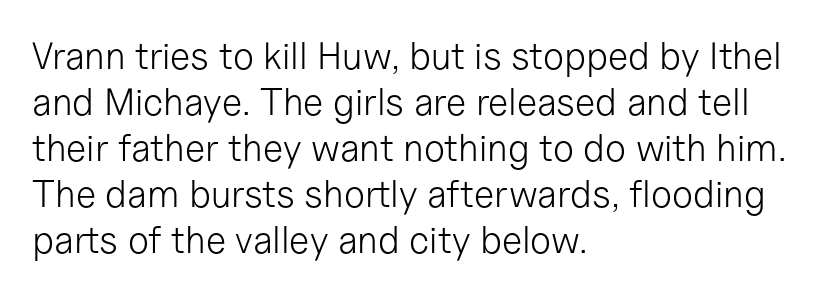
Spacing between characters is what you'd get straight out of the box. A typesetter would label this face a sans. Is this a fixed-width face? No — the glyphs have proportional, varying widths. Nothing heavy about these letters — not bold at all.
